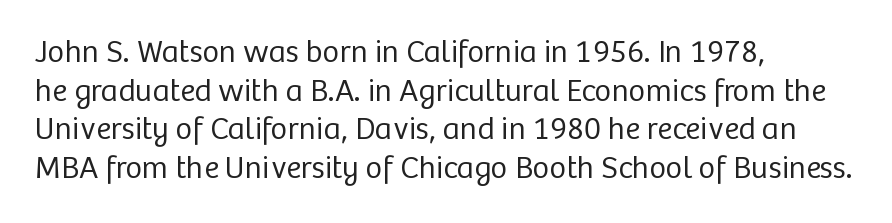
Q: Is the text bold? A: No.
Q: Is the text italic (slanted)? A: No, it is upright.
Q: Is the typeface a serif or a sans-serif typeface? A: Sans-serif.
Q: Is the text underlined? A: No.
Q: How is the paragraph aligned? A: Left-aligned.
Q: Is the spacing between letters normal or unusually wide? A: Normal.
Q: Width (condensed, normal, or wide)? A: Normal.
Q: Stroke contrast? A: Low.
Q: x-height? A: Medium.
Q: Monospaced? A: No.
